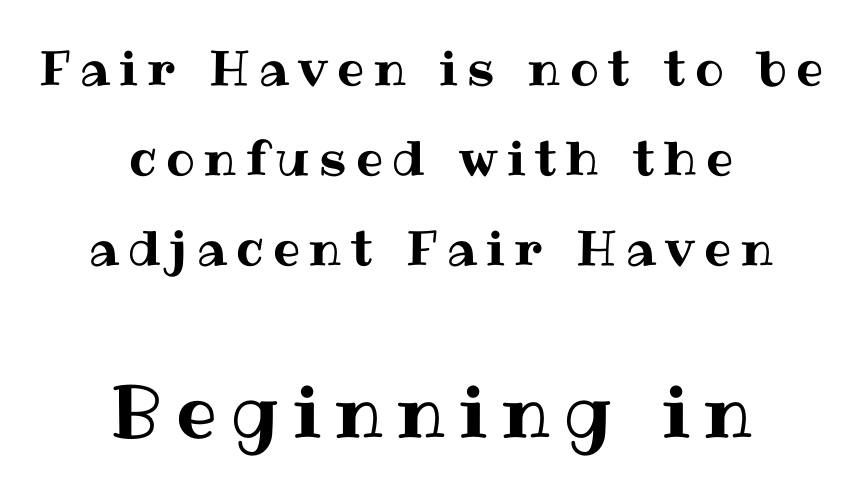
Type without underlining. Varying glyph widths throughout — classic text-font behaviour. These lines have a slow, spaced-out rhythm from letter to letter. Block two is the big one; block one sits smaller above it. Alignment: centered.
